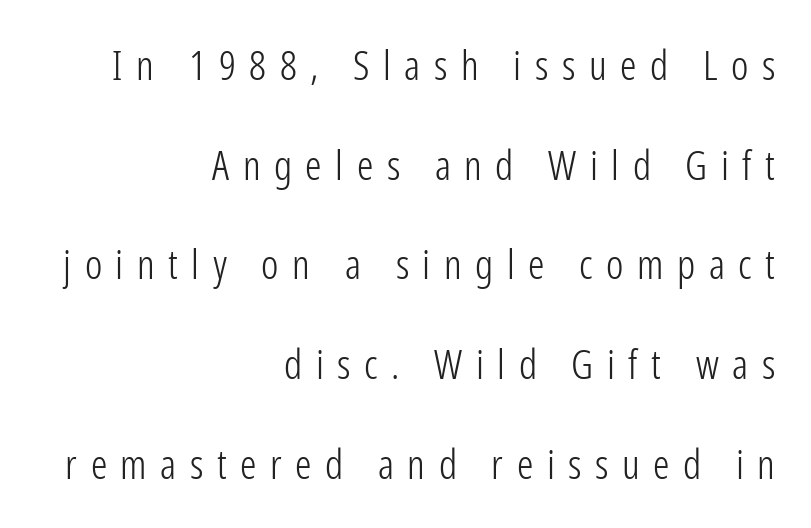
The image shows 41 px light, condensed sans-serif type, upright; set right-aligned, loose line spacing (2.43x), unusually wide letter spacing (+0.33 em), not underlined; low stroke contrast and a medium x-height.
